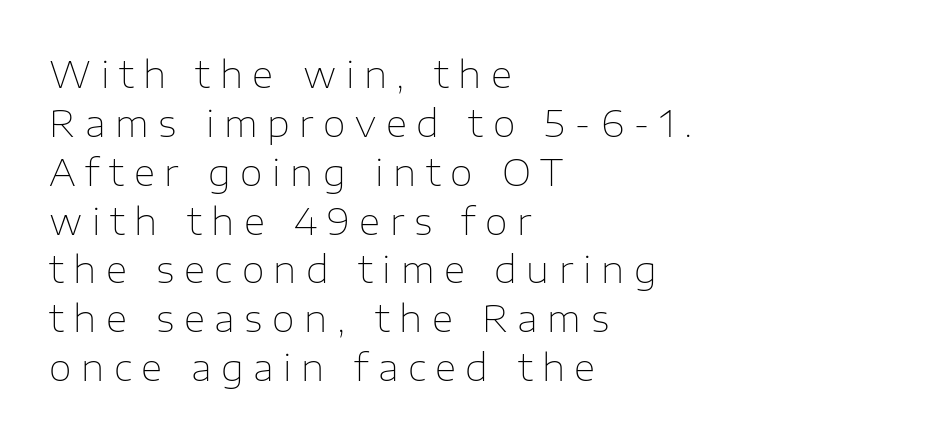
Q: Is the text bold? A: No.
Q: Is the text italic (slanted)? A: No, it is upright.
Q: Is the typeface a serif or a sans-serif typeface? A: Sans-serif.
Q: Is the text underlined? A: No.
Q: How is the paragraph aligned? A: Left-aligned.
Q: Is the spacing between letters normal or unusually wide? A: Unusually wide.
Q: Is the spacing between lines tight, normal or loose? A: Normal.
Q: Width (condensed, normal, or wide)? A: Normal.
Q: Stroke contrast? A: Low.
Q: x-height? A: Medium.
Q: Monospaced? A: No.
